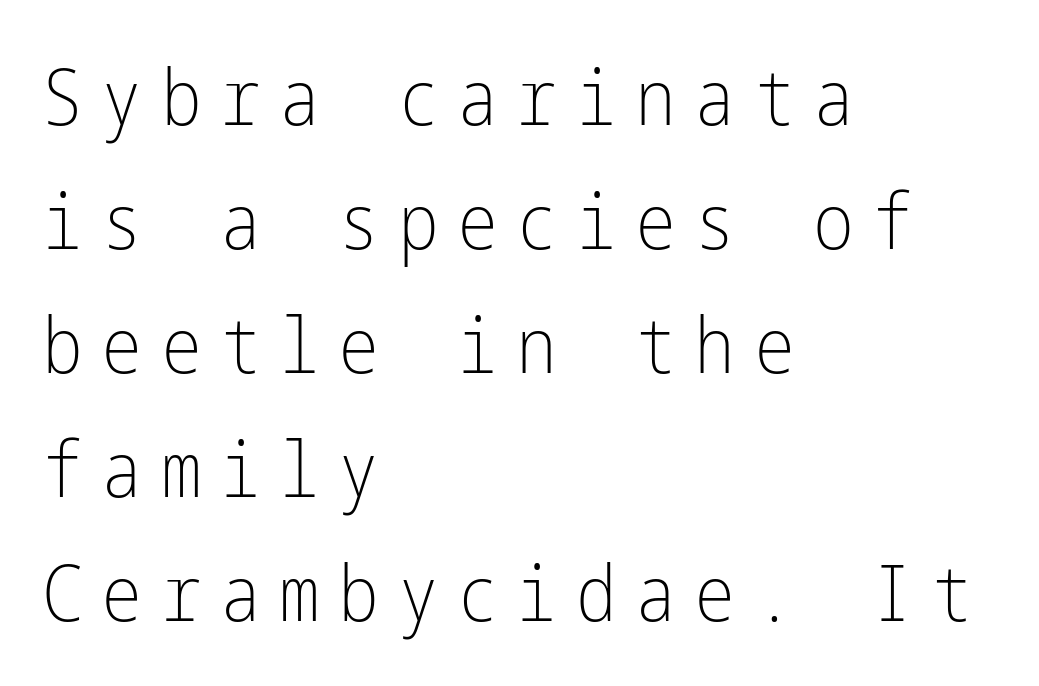
The image shows 77 px light, condensed sans-serif type, upright; set left-aligned, normal line spacing (1.61x), unusually wide letter spacing (+0.24 em), not underlined; low stroke contrast and a medium x-height.
